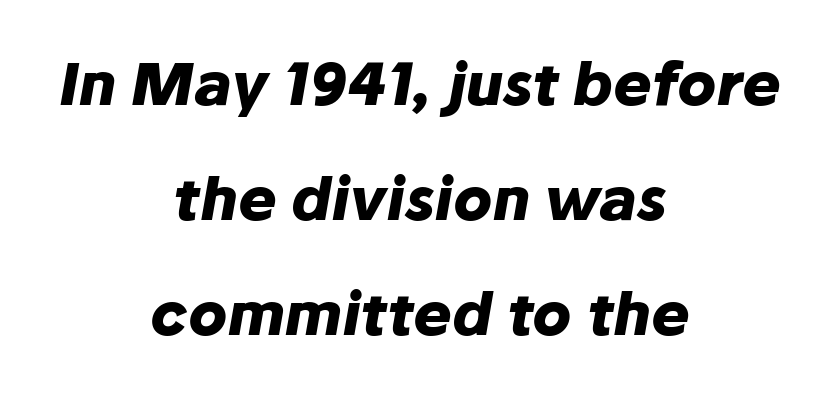
Between one letter and the next there's only the usual sliver of space. A bare baseline throughout the passage. Heavy-handed strokes throughout: this text is bold. Here the designer chose a conventional face with non-uniform glyph widths. The letters are slanted; this is an italic face.
